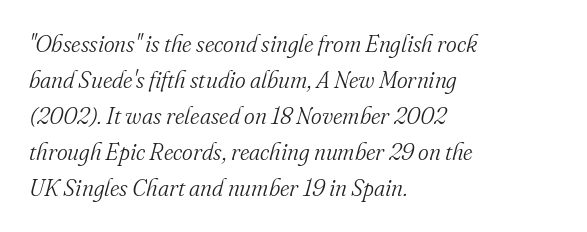
Q: Is the text bold? A: No.
Q: Is the text italic (slanted)? A: Yes, it leans right by about 16 degrees.
Q: Is the text underlined? A: No.
Q: How is the paragraph aligned? A: Left-aligned.
Q: Is the spacing between letters normal or unusually wide? A: Normal.
Q: Is the spacing between lines tight, normal or loose? A: Normal.
